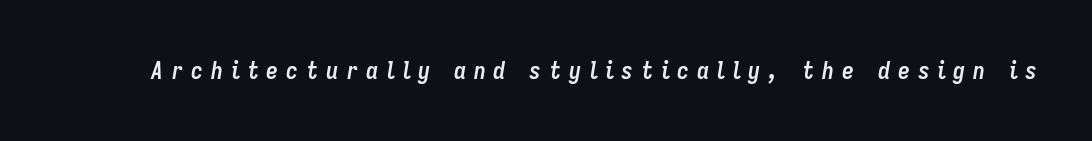
The image shows 24 px bold type, italic (leaning right); set unusually wide letter spacing (+0.33 em), not underlined.
